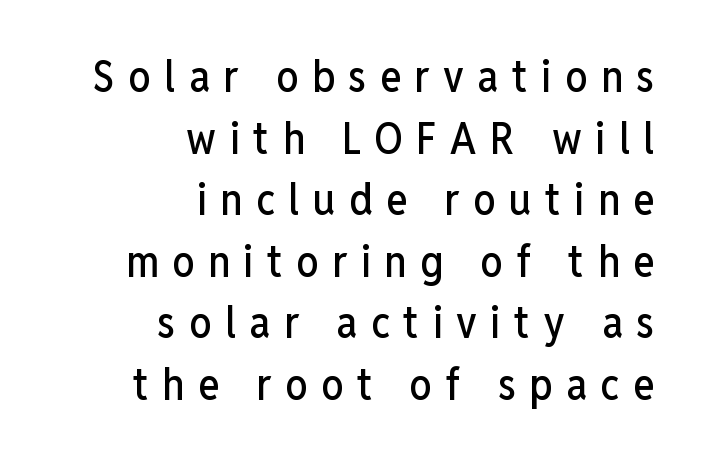
Q: Is the text italic (slanted)? A: No, it is upright.
Q: Is the typeface a serif or a sans-serif typeface? A: Sans-serif.
Q: Is the text underlined? A: No.
Q: How is the paragraph aligned? A: Right-aligned.
Q: Is the spacing between letters normal or unusually wide? A: Unusually wide.
Q: Is the spacing between lines tight, normal or loose? A: Normal.
Q: Width (condensed, normal, or wide)? A: Condensed.
Q: Stroke contrast? A: Low.
Q: x-height? A: Medium.
Q: Monospaced? A: No.
